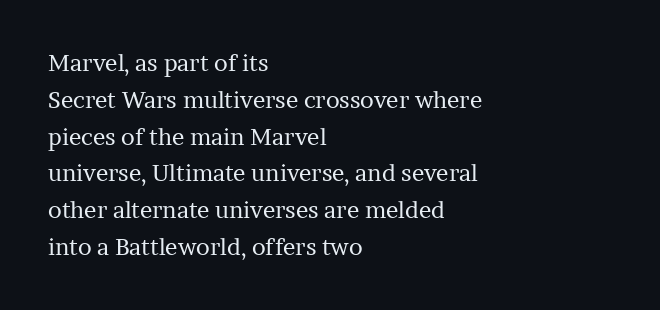
{"italic": "no", "bold": "no", "underline": "no", "align": "left", "line_spacing": "normal", "line_spacing_ratio": 1.6, "letter_spacing": "normal", "letter_spacing_em": 0.0, "glyph_px": 23}
